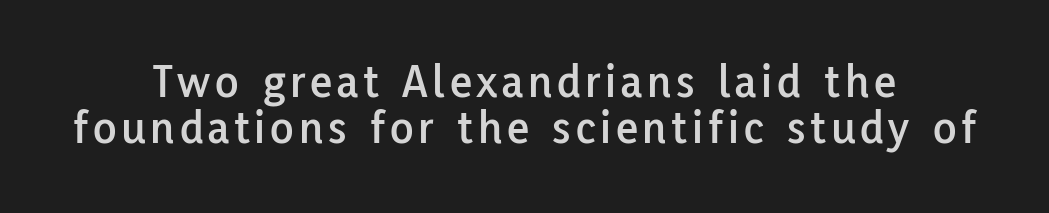
{"serif": "no", "italic": "no", "width": "normal", "stroke_contrast": "low", "x_height": "medium", "monospaced": "no", "underline": "no", "align": "center", "line_spacing": "tight", "line_spacing_ratio": 0.95, "glyph_px": 48}
